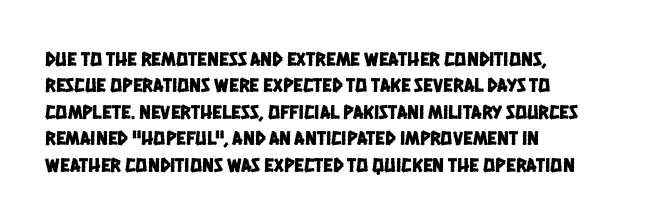
Q: Is the text underlined? A: No.
Q: How is the paragraph aligned? A: Left-aligned.
Q: Is the spacing between letters normal or unusually wide? A: Normal.
Q: Is the spacing between lines tight, normal or loose? A: Normal.
